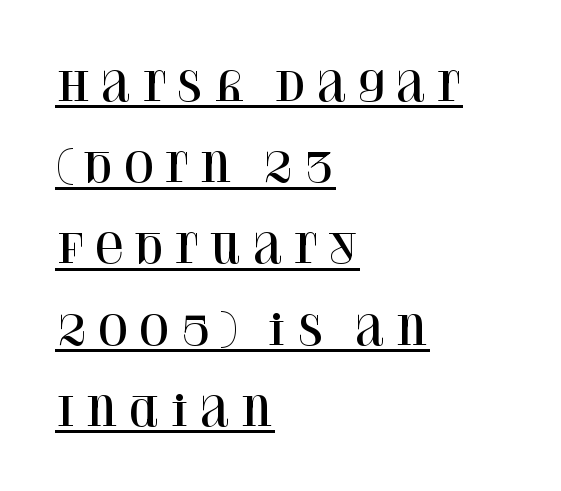
Vertical spacing — loose. The letters stand upright; this is a roman face. Every word sits above its own underline. The face used here is seriffed, in the tradition of book romans.
